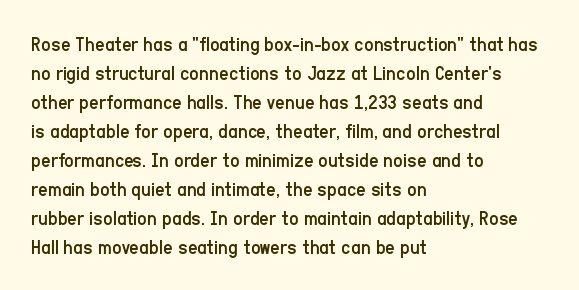
{"italic": "no", "bold": "no", "underline": "no", "align": "left", "line_spacing": "normal", "line_spacing_ratio": 1.38, "letter_spacing": "normal", "letter_spacing_em": 0.0, "glyph_px": 21}
